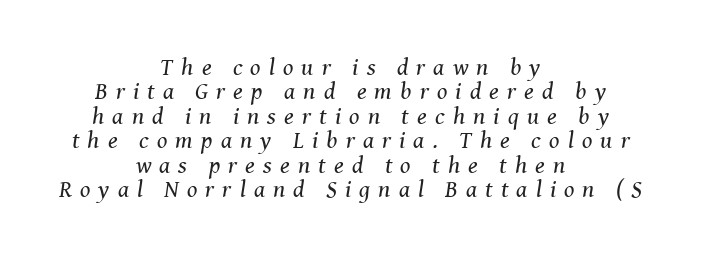
Q: Is the text bold? A: No.
Q: Is the text italic (slanted)? A: Yes, it leans right by about 8 degrees.
Q: Is the text underlined? A: No.
Q: How is the paragraph aligned? A: Centered.
Q: Is the spacing between letters normal or unusually wide? A: Unusually wide.
Q: Is the spacing between lines tight, normal or loose? A: Tight.
